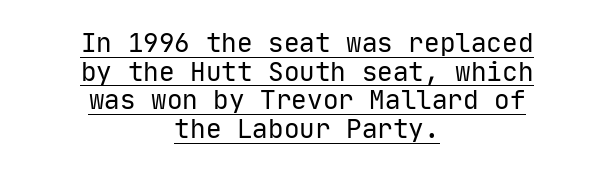
This sample carries an underscore along the baseline area. Layout note: lines centered. The rendering uses a small line-height, squeezing the rows. Spacing between characters is what you'd get straight out of the box. Is this a heavy cut? Hardly; it is regular or lighter. The lettering stays uniformly vertical, giving the passage a roman look.
